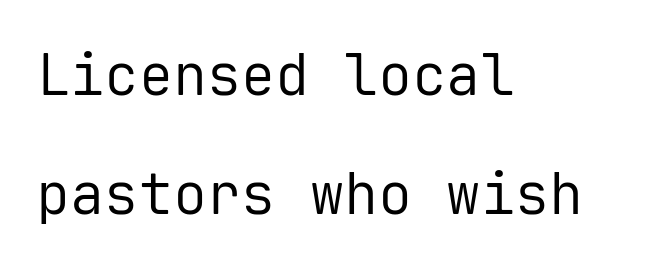
Q: Is the text bold? A: No.
Q: Is the text italic (slanted)? A: No, it is upright.
Q: Is the typeface a serif or a sans-serif typeface? A: Sans-serif.
Q: Is the text underlined? A: No.
Q: How is the paragraph aligned? A: Left-aligned.
Q: Is the spacing between letters normal or unusually wide? A: Normal.
Q: Is the spacing between lines tight, normal or loose? A: Loose.
Q: Width (condensed, normal, or wide)? A: Normal.
Q: Stroke contrast? A: Low.
Q: x-height? A: Medium.
Q: Monospaced? A: Yes.
